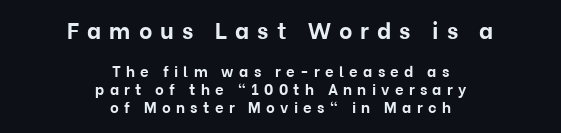
This rendering widens character spacing well past its baseline value. Where is the straight margin? There isn't one; the lines are centered. Posture: straight, roman, zero tilt. Character size in the leading block exceeds that of the trailing block. Chunky letters — that's bold for sure.
